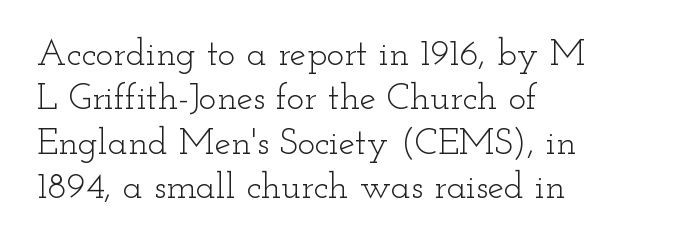
The image shows 37 px light, wide serif type, upright; set left-aligned, line spacing 1.2x, normal letter spacing, not underlined; low stroke contrast and a small x-height.
